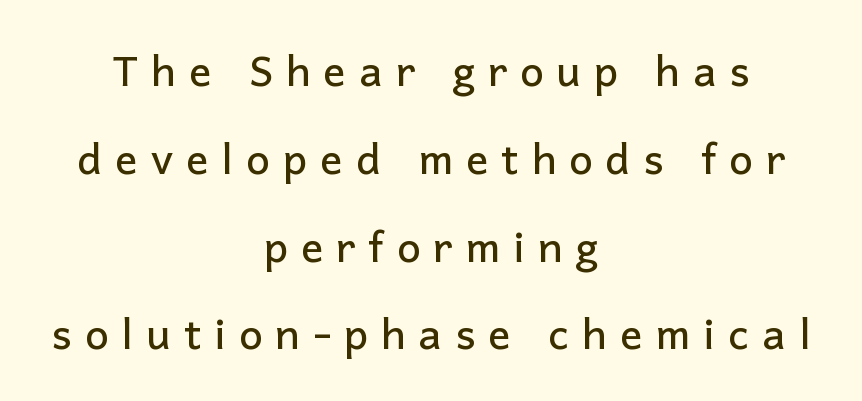
{"serif": "no", "italic": "no", "width": "normal", "stroke_contrast": "low", "x_height": "medium", "monospaced": "no", "underline": "no", "align": "center", "line_spacing": "loose", "line_spacing_ratio": 2.09, "letter_spacing": "wide", "letter_spacing_em": 0.31, "glyph_px": 42}
